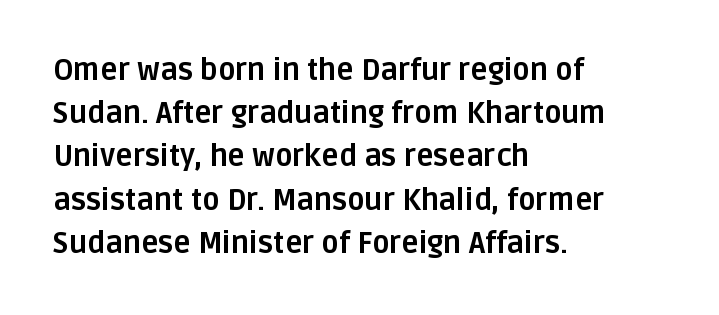
Q: Is the text bold? A: Yes.
Q: Is the text italic (slanted)? A: No, it is upright.
Q: Is the typeface a serif or a sans-serif typeface? A: Sans-serif.
Q: Is the text underlined? A: No.
Q: How is the paragraph aligned? A: Left-aligned.
Q: Is the spacing between letters normal or unusually wide? A: Normal.
Q: Is the spacing between lines tight, normal or loose? A: Normal.
Q: Width (condensed, normal, or wide)? A: Normal.
Q: Stroke contrast? A: Low.
Q: x-height? A: Large.
Q: Monospaced? A: No.
